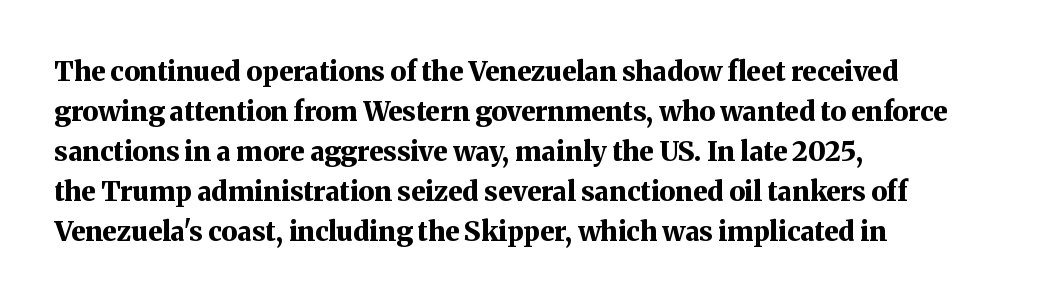
The image shows 27 px bold type, upright; set left-aligned, normal line spacing (1.48x), normal letter spacing, not underlined.
